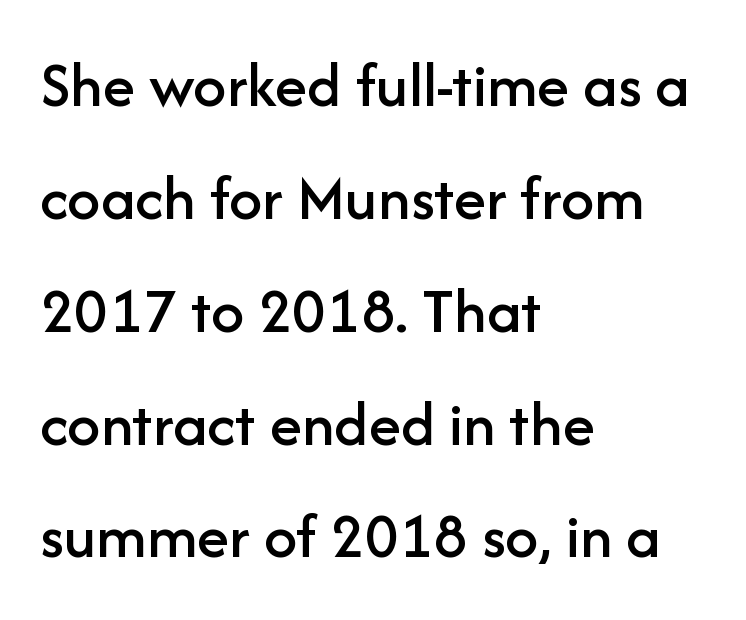
The image shows 66 px sans-serif type, upright; set left-aligned, line spacing 1.71x, normal letter spacing, not underlined; low stroke contrast and a medium x-height.
